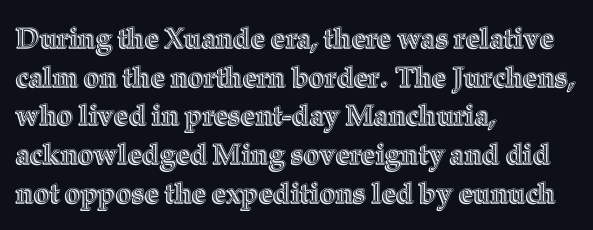
{"italic": "no", "width": "normal", "x_height": "medium", "monospaced": "no", "underline": "no", "align": "left", "line_spacing": "normal", "line_spacing_ratio": 1.38, "letter_spacing": "normal", "letter_spacing_em": 0.0, "glyph_px": 28}
